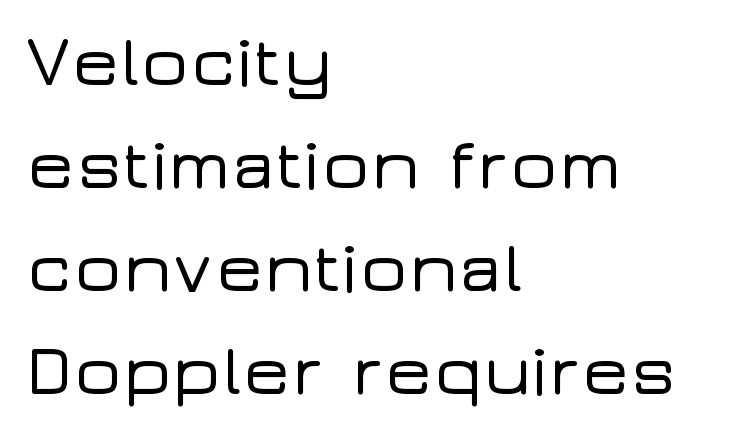
{"serif": "no", "italic": "no", "width": "wide", "stroke_contrast": "low", "x_height": "medium", "monospaced": "no", "underline": "no", "align": "left", "line_spacing": "normal", "line_spacing_ratio": 1.43, "letter_spacing": "normal", "letter_spacing_em": 0.0, "glyph_px": 72}
